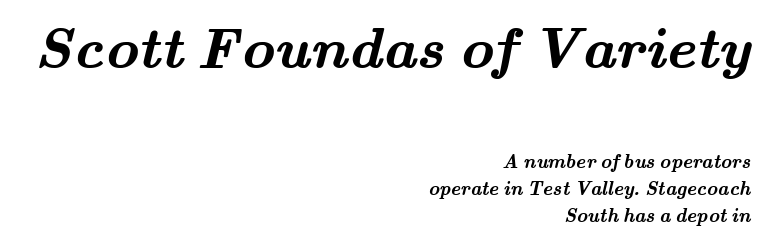
Type without underlining. Character size in the leading block exceeds that of the trailing block. Short note: letters normally spaced. Does the weight exceed regular? Yes, all the way to bold.
